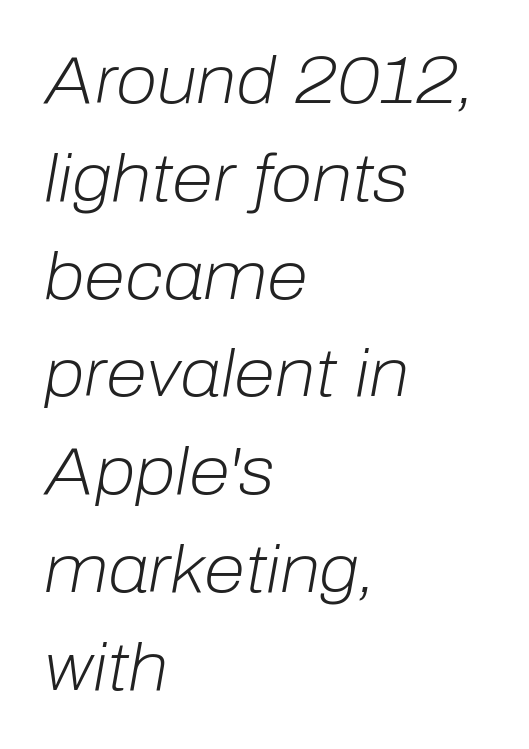
{"italic": "yes", "lean": "right", "slant_degrees": 10, "bold": "no", "weight": "light", "width": "normal", "stroke_contrast": "low", "x_height": "medium", "monospaced": "no", "underline": "no", "align": "left", "line_spacing": "normal", "line_spacing_ratio": 1.46, "letter_spacing": "normal", "letter_spacing_em": 0.0, "glyph_px": 67}
